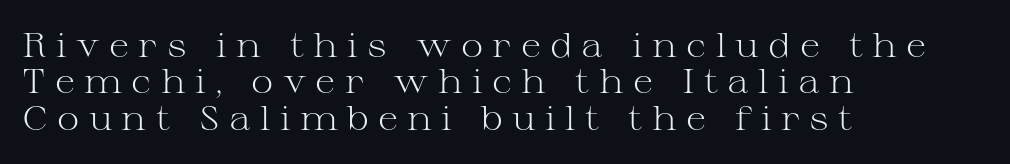
Letter spacing: wide. A clean baseline with only descenders dipping below it. Look at the bottom of the vertical strokes: they flare into serifs here. Every stem runs plumb, perpendicular to the baseline. Character widths vary here, with narrow letters taking less room than wide ones. Notice how descenders almost collide with the ascenders below — that's tight leading.
